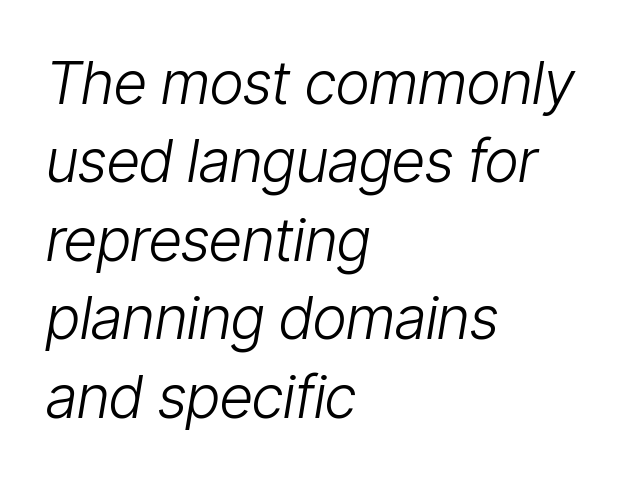
Q: Is the text bold? A: No.
Q: Is the text italic (slanted)? A: Yes, it leans right by about 9 degrees.
Q: Is the text underlined? A: No.
Q: How is the paragraph aligned? A: Left-aligned.
Q: Is the spacing between letters normal or unusually wide? A: Normal.
Q: Is the spacing between lines tight, normal or loose? A: Normal.
Q: Width (condensed, normal, or wide)? A: Condensed.
Q: Stroke contrast? A: Low.
Q: x-height? A: Medium.
Q: Monospaced? A: No.
